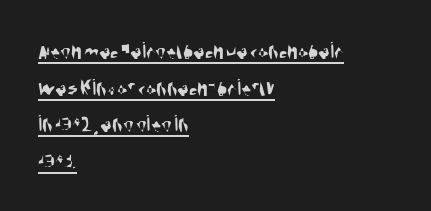
{"underline": "yes", "align": "left", "line_spacing": "normal", "line_spacing_ratio": 1.53, "letter_spacing": "normal", "letter_spacing_em": 0.0, "glyph_px": 24}
